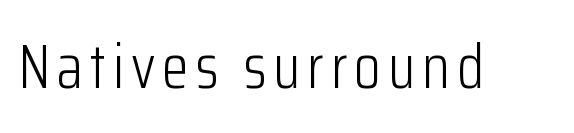
{"serif": "no", "italic": "no", "bold": "no", "weight": "light", "width": "condensed", "stroke_contrast": "low", "x_height": "medium", "monospaced": "no", "underline": "no", "glyph_px": 61}
